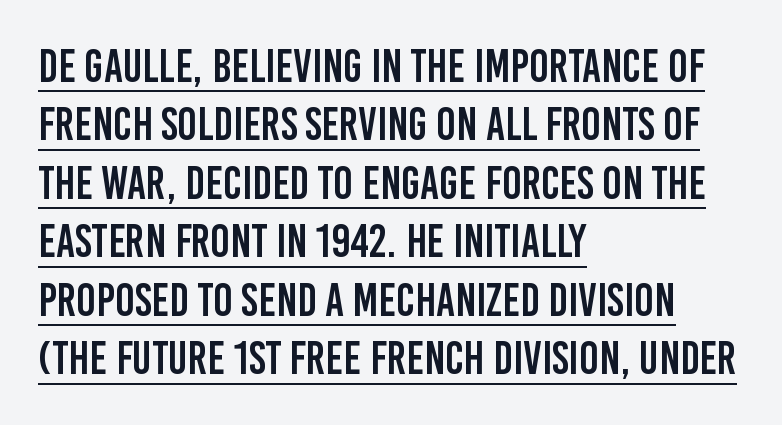
Is there much room between lines? A standard amount, neither cramped nor airy. This sample is left-justified, so line endings fall wherever the words run out. The horizontal fit of the characters is conventional and even. A typesetter would call this proportional, since set widths differ per character. Grotesque or geometric, the face here clearly has no serifs.
